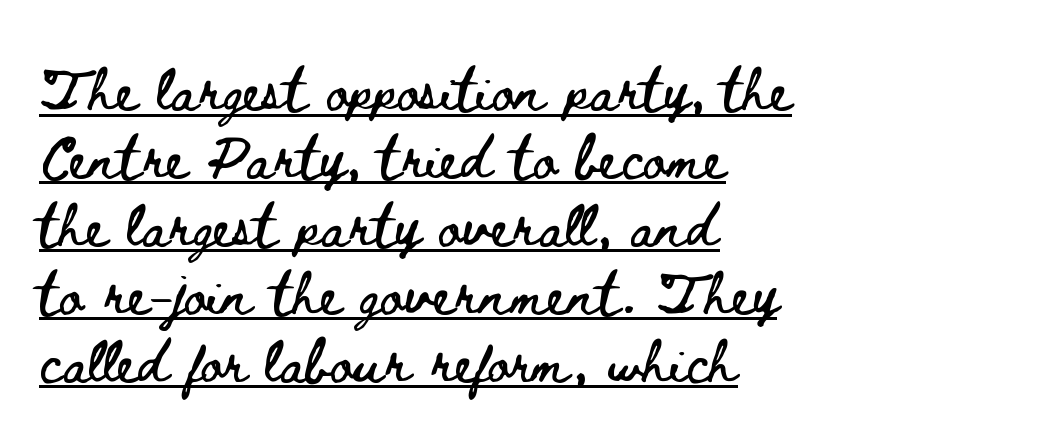
The lines are quadded left. A continuous stroke trails under the words, as in a hyperlink. Look at the tracking — it's just the regular setting, nothing added. If you measured baseline to baseline, you'd find a middling distance. The letters advance in unequal steps, a hallmark of proportional type.
